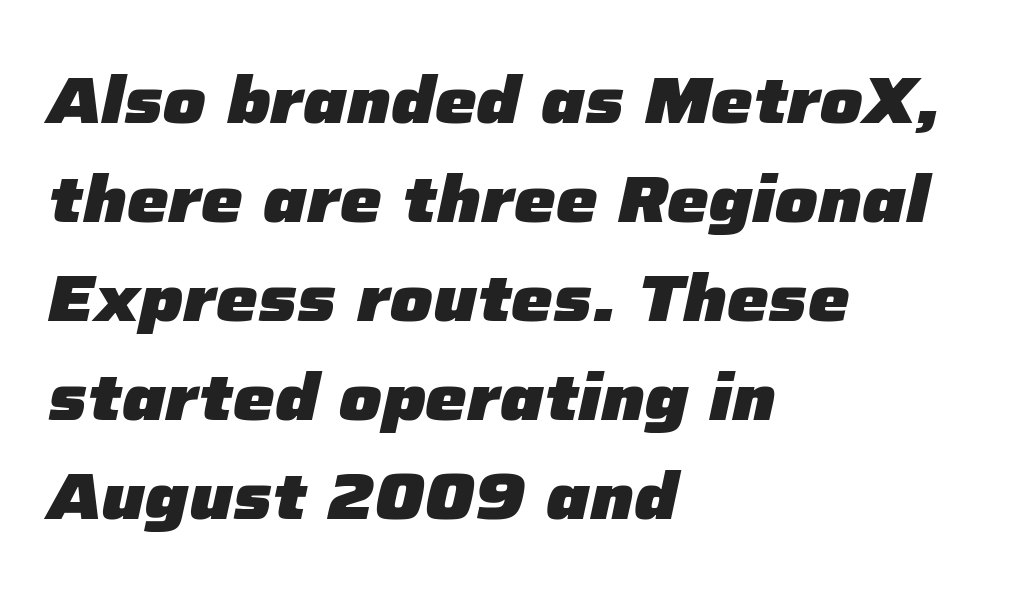
The image shows 66 px heavy type, italic (leaning right); set left-aligned, normal line spacing (1.5x), normal letter spacing, not underlined; low stroke contrast and a medium x-height.
